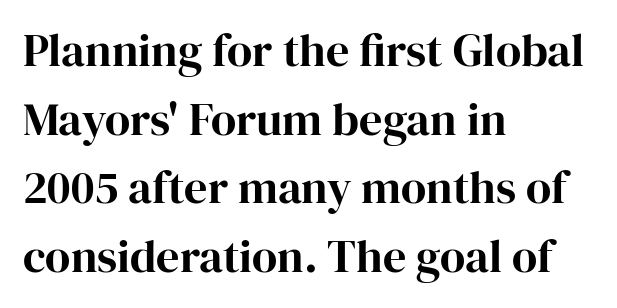
The image shows 46 px serif type, upright; set left-aligned, normal line spacing (1.49x), normal letter spacing, not underlined; high stroke contrast and a medium x-height.
